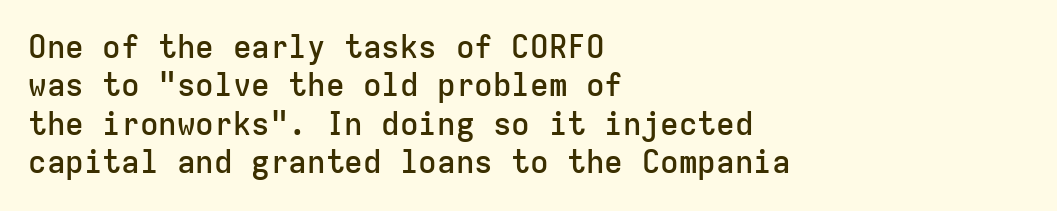
What weight is shown? A semibold, between regular and bold. A sans-serif font was chosen for this passage. Horizontally, the lines are justified to the leading edge only. Quick note: not italic, upright. Rule under the text: the space is simply empty. Does extra space separate the letters? No, they use regular spacing.
